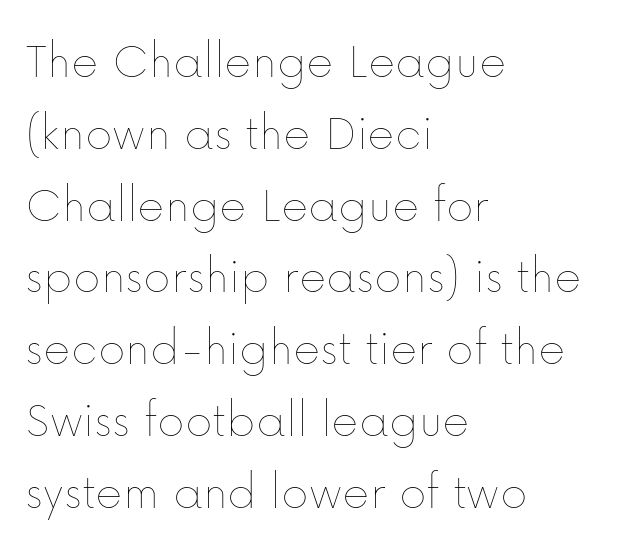
Note the varied advance widths — an 'i' is clearly narrower than an 'm'. Is the block centered? No — it sits flush against the left margin. Has an underline been added? It has not. Style check: upright.
